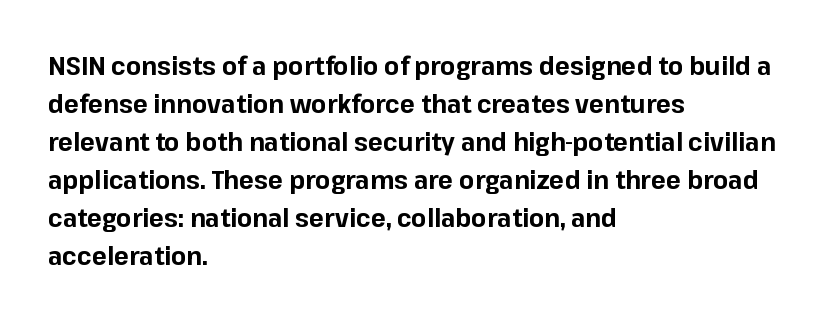
The image shows 25 px bold type, upright; set left-aligned, normal line spacing (1.52x), normal letter spacing, not underlined.
